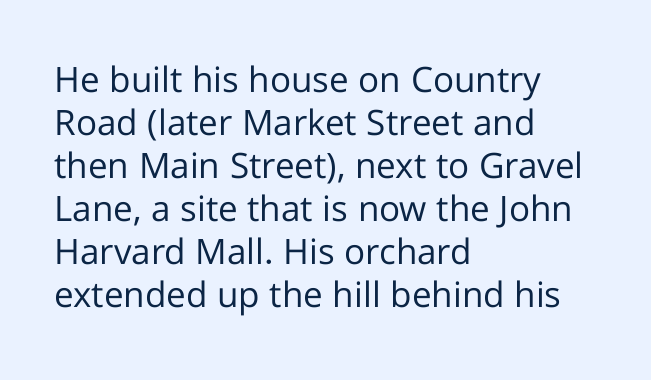
The image shows 35 px regular-weight sans-serif type, upright; set left-aligned, line spacing 1.23x, normal letter spacing, not underlined; low stroke contrast and a medium x-height.
